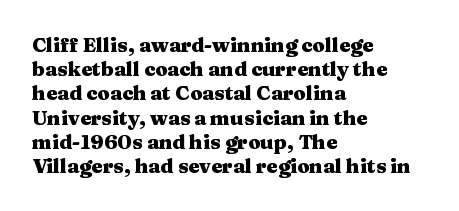
Descenders hang freely into open space. The paragraph has a hard left edge and a soft right edge. It's the straight-up-and-down kind of type. Observe the ordinary spacing: letters are neighbours, not strangers. Weight check: bold — yes, fully.
